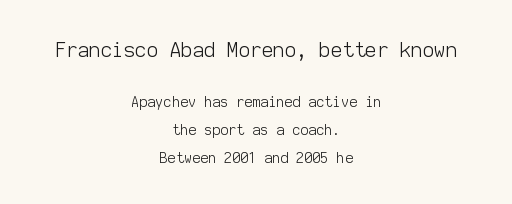
The image shows 20 px text type, upright; set centered, loose line spacing (2.0x), normal letter spacing, not underlined; the first (top) block is 1.43x larger.
